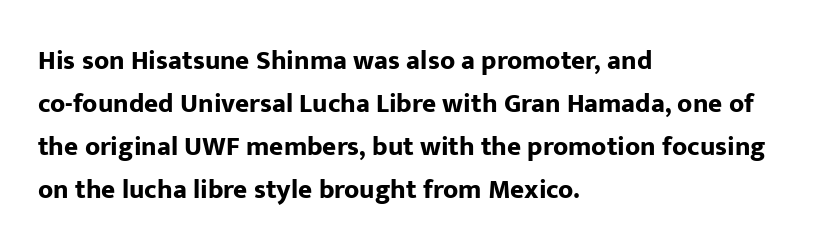
{"italic": "no", "bold": "yes", "underline": "no", "align": "left", "line_spacing": "normal", "line_spacing_ratio": 1.59, "letter_spacing": "normal", "letter_spacing_em": 0.0, "glyph_px": 27}
